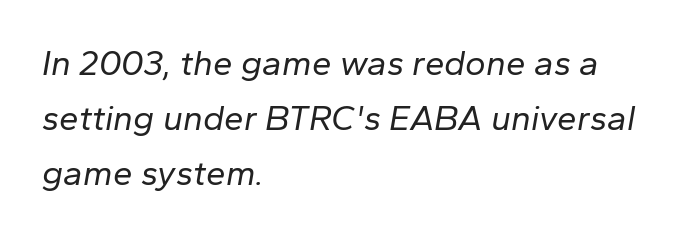
The image shows 35 px regular-weight type, italic (leaning right); set left-aligned, normal line spacing (1.57x), normal letter spacing, not underlined; low stroke contrast and a medium x-height.
